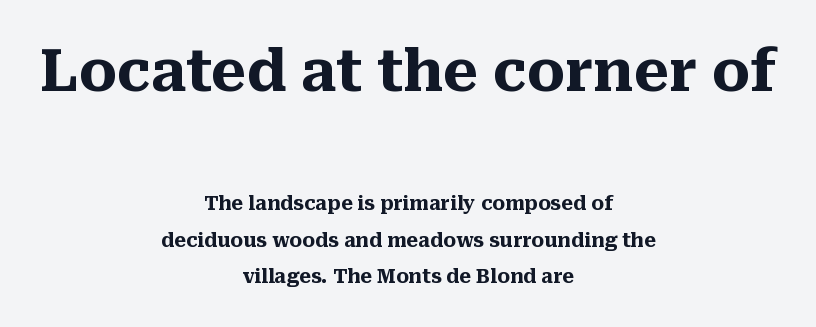
Q: Is the text bold? A: Yes.
Q: Is the text italic (slanted)? A: No, it is upright.
Q: Is the typeface a serif or a sans-serif typeface? A: Serif.
Q: Is the text underlined? A: No.
Q: How is the paragraph aligned? A: Centered.
Q: Is the spacing between letters normal or unusually wide? A: Normal.
Q: Is the spacing between lines tight, normal or loose? A: Loose.
Q: Which block of text is set in a larger size, the first (top) or the second (bottom)? A: The first (top) one.
Q: Width (condensed, normal, or wide)? A: Normal.
Q: Stroke contrast? A: Medium.
Q: x-height? A: Medium.
Q: Monospaced? A: No.
